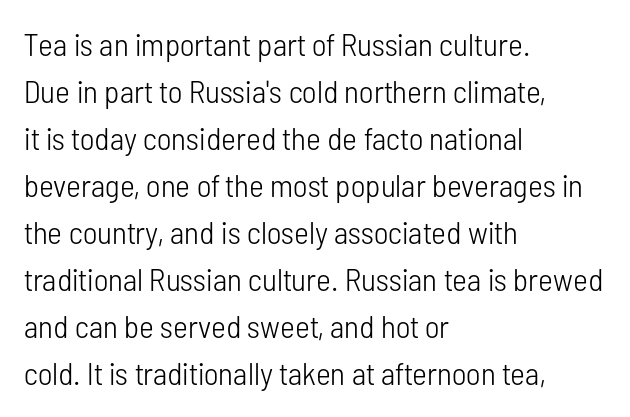
The image shows 32 px light, condensed sans-serif type, upright; set left-aligned, normal line spacing (1.47x), normal letter spacing, not underlined; low stroke contrast and a medium x-height.
